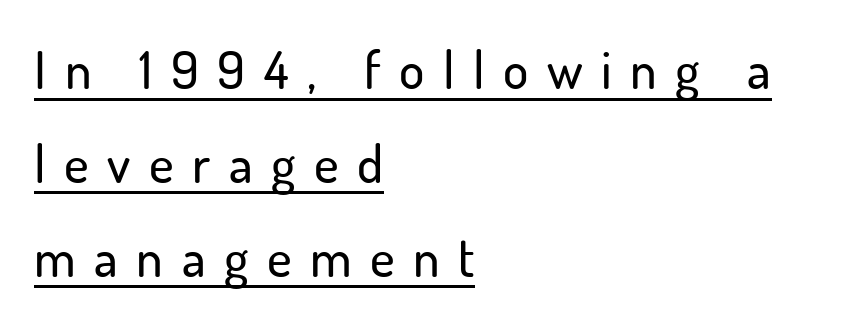
The font family rendered here belongs to the sans-serif group. Character widths vary here, with narrow letters taking less room than wide ones. The tracking jumps out immediately: characters are airy and widely separated. The lettering holds an erect, upright posture throughout. Short and long lines alike share a common starting point at left. The rendering uses the underline text-decoration.
